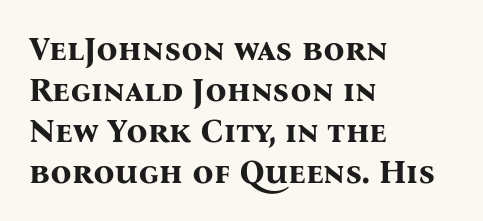
Q: Is the text bold? A: Yes.
Q: Is the text italic (slanted)? A: No, it is upright.
Q: Is the typeface a serif or a sans-serif typeface? A: Serif.
Q: Is the text underlined? A: No.
Q: How is the paragraph aligned? A: Left-aligned.
Q: Is the spacing between letters normal or unusually wide? A: Normal.
Q: Width (condensed, normal, or wide)? A: Normal.
Q: Stroke contrast? A: Medium.
Q: x-height? A: Medium.
Q: Monospaced? A: No.
